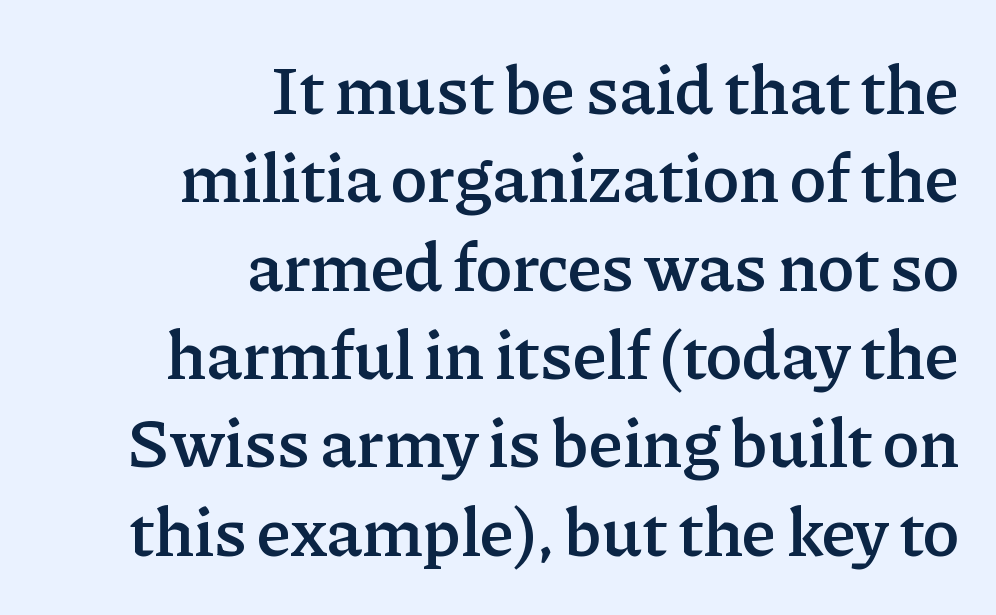
Look at the bottom of the vertical strokes: they flare into serifs here. Letters rest on an invisible, unmarked baseline. Caption: standard tracking, unaltered. Leading matches the norm, producing a regular column.
